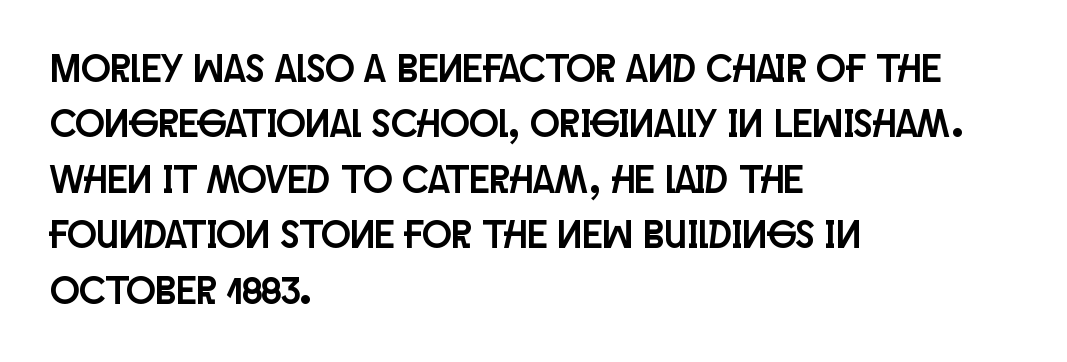
{"serif": "no", "italic": "no", "width": "condensed", "stroke_contrast": "low", "x_height": "large", "monospaced": "no", "underline": "no", "align": "left", "line_spacing": "normal", "line_spacing_ratio": 1.42, "letter_spacing": "normal", "letter_spacing_em": 0.0, "glyph_px": 39}
